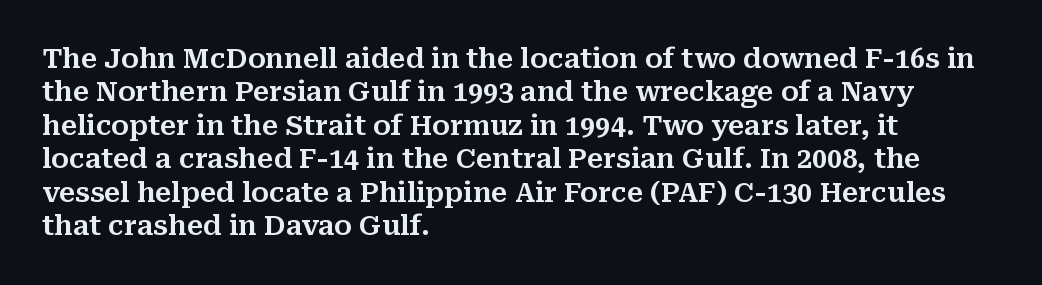
Q: Is the text italic (slanted)? A: No, it is upright.
Q: Is the text underlined? A: No.
Q: How is the paragraph aligned? A: Left-aligned.
Q: Is the spacing between letters normal or unusually wide? A: Normal.
